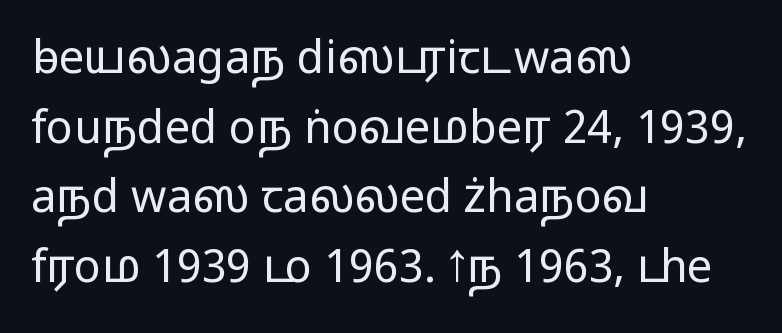
{"serif": "no", "italic": "no", "bold": "no", "weight": "light", "width": "wide", "stroke_contrast": "low", "x_height": "medium", "monospaced": "no", "underline": "no", "align": "left", "line_spacing": "normal", "line_spacing_ratio": 1.55, "letter_spacing": "normal", "letter_spacing_em": 0.0, "glyph_px": 45}
